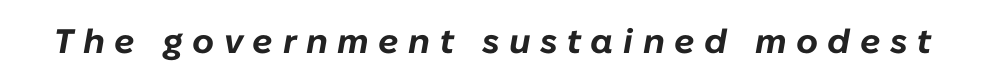
{"italic": "yes", "lean": "right", "slant_degrees": 10, "bold": "yes", "weight": "bold", "width": "normal", "stroke_contrast": "low", "x_height": "medium", "monospaced": "no", "underline": "no", "letter_spacing": "wide", "letter_spacing_em": 0.28, "glyph_px": 34}
